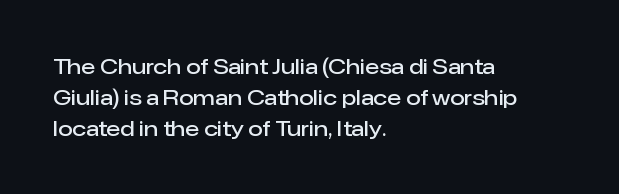
The lines are quadded left. No word sits above an underline. A typesetter would mark this as roman, not italic. Observe the ordinary spacing: letters are neighbours, not strangers.
